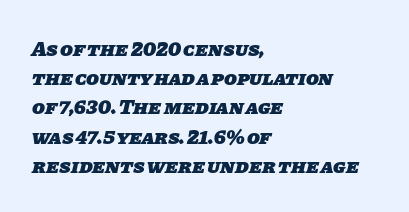
{"bold": "yes", "underline": "no", "align": "left", "line_spacing": "normal", "line_spacing_ratio": 1.39, "letter_spacing": "normal", "letter_spacing_em": 0.0, "glyph_px": 21}
